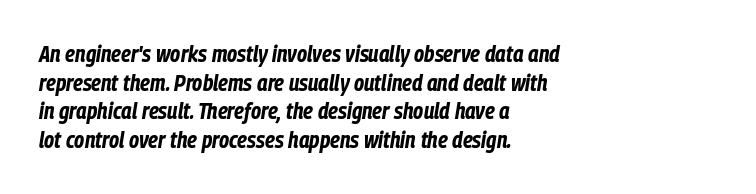
Q: Is the text bold? A: Yes.
Q: Is the text italic (slanted)? A: Yes, it leans right by about 9 degrees.
Q: Is the text underlined? A: No.
Q: How is the paragraph aligned? A: Left-aligned.
Q: Is the spacing between letters normal or unusually wide? A: Normal.
Q: Is the spacing between lines tight, normal or loose? A: Normal.
